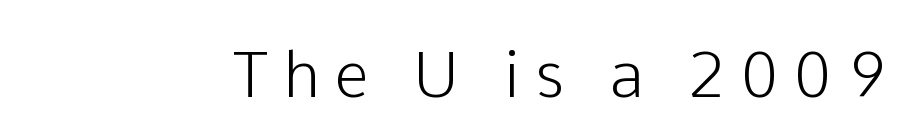
{"serif": "no", "italic": "no", "width": "normal", "stroke_contrast": "low", "x_height": "medium", "monospaced": "no", "underline": "no", "letter_spacing": "wide", "letter_spacing_em": 0.24, "glyph_px": 63}
